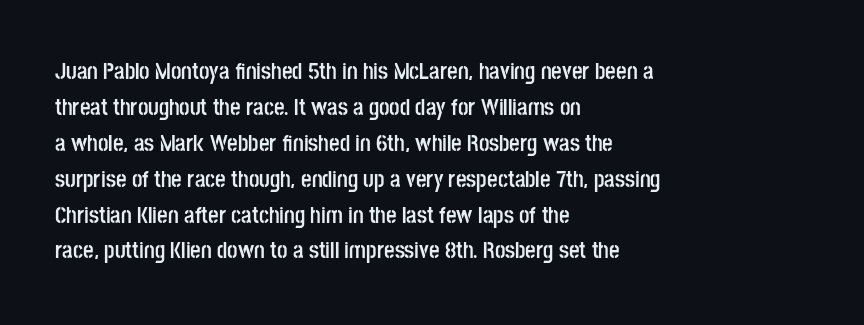
The line-height multiplier appears to be the usual default. Plain, unruled lines of type. The type is set solid horizontally, with unmodified tracking. Horizontal alignment here is leftward, the default for most running prose. Does the weight exceed regular? Yes, all the way to bold.
